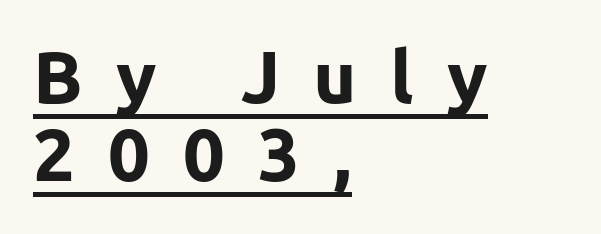
{"serif": "no", "italic": "no", "bold": "yes", "weight": "bold", "width": "normal", "stroke_contrast": "low", "x_height": "medium", "monospaced": "no", "underline": "yes", "align": "left", "line_spacing": "tight", "line_spacing_ratio": 1.05, "letter_spacing": "wide", "letter_spacing_em": 0.45, "glyph_px": 74}
